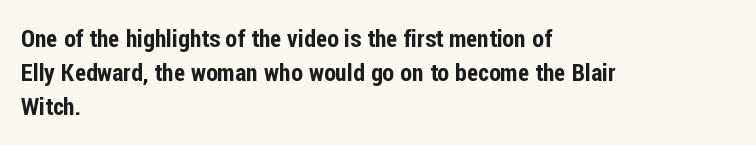
Each word holds together tightly as a unit, with standard inter-letter gaps. Horizontally, the lines are justified to the leading edge only. Check the space under the baseline: it is left empty. Leading matches the norm, producing a regular column.
